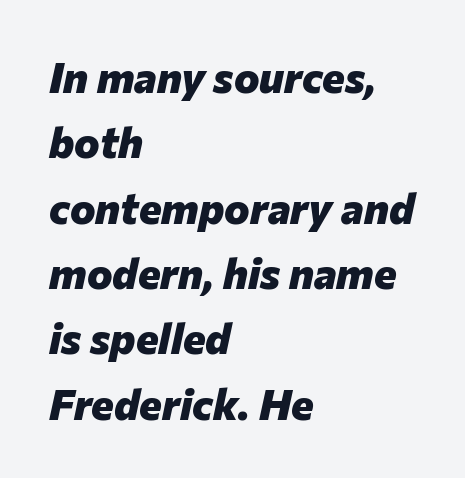
Q: Is the text bold? A: Yes.
Q: Is the text italic (slanted)? A: Yes, it leans right by about 12 degrees.
Q: Is the text underlined? A: No.
Q: How is the paragraph aligned? A: Left-aligned.
Q: Is the spacing between letters normal or unusually wide? A: Normal.
Q: Is the spacing between lines tight, normal or loose? A: Normal.
Q: Width (condensed, normal, or wide)? A: Normal.
Q: Stroke contrast? A: Low.
Q: x-height? A: Medium.
Q: Monospaced? A: No.
